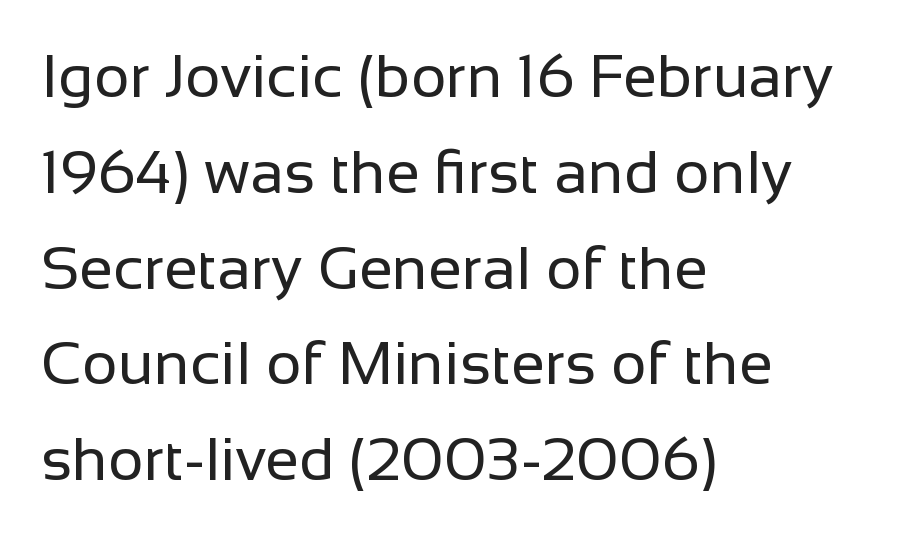
The letters carry no serifs — their stems end cleanly without finishing strokes. This rendering leaves character spacing at its baseline value. This sample is left-justified, so line endings fall wherever the words run out. Note the varied advance widths — an 'i' is clearly narrower than an 'm'. Ascenders rise straight up at ninety degrees.
